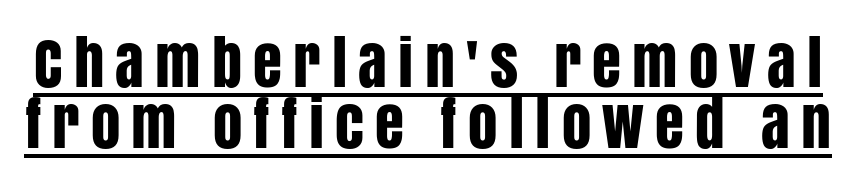
The image shows 59 px condensed sans-serif type, upright; set tight line spacing (1.04x), underlined; low stroke contrast and a large x-height.
